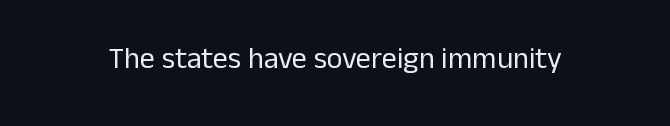
Nope, not italic — everything's standing straight. No letter is thick-stroked: the sample isn't bold. Plain, unruled lines of type. I'd call this a sans setting — the letters go barefoot. Here the designer chose a conventional face with non-uniform glyph widths. The tracking reads as untouched default to a designer's eye.
